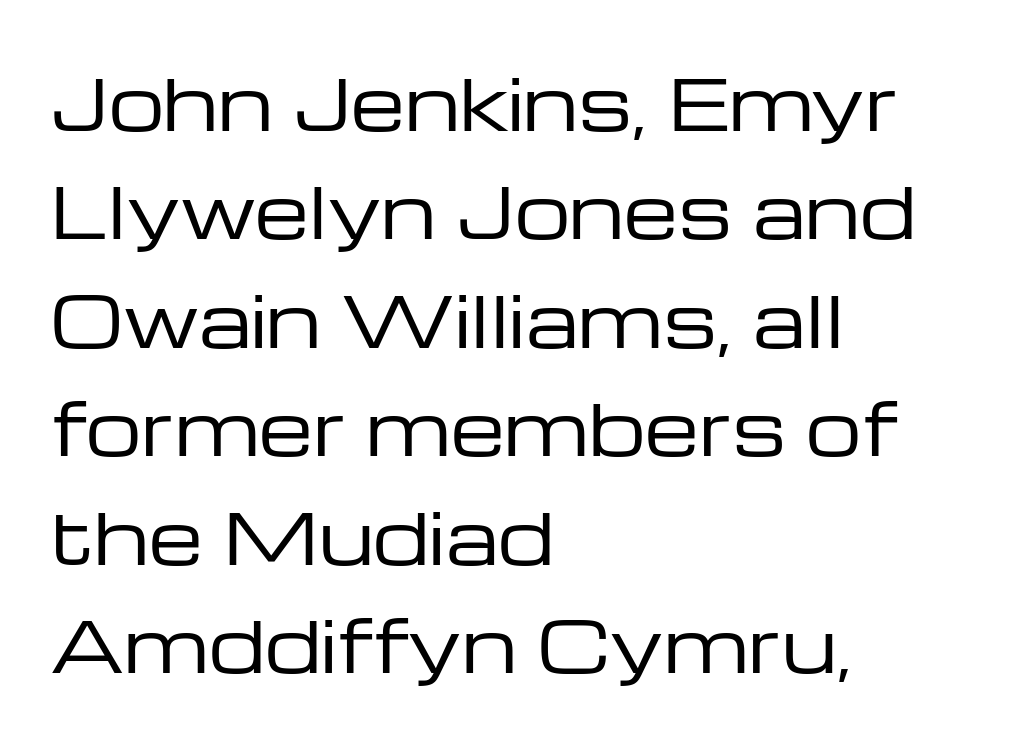
{"serif": "no", "italic": "no", "bold": "no", "weight": "regular", "width": "wide", "stroke_contrast": "low", "x_height": "medium", "monospaced": "no", "underline": "no", "align": "left", "line_spacing": "normal", "line_spacing_ratio": 1.55, "letter_spacing": "normal", "letter_spacing_em": 0.0, "glyph_px": 70}
